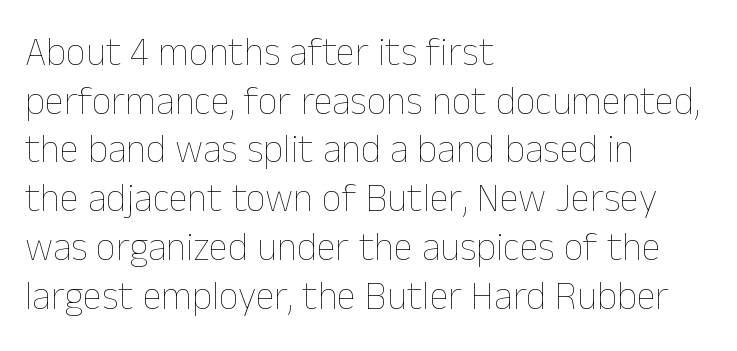
Q: Is the text bold? A: No.
Q: Is the text italic (slanted)? A: No, it is upright.
Q: Is the text underlined? A: No.
Q: How is the paragraph aligned? A: Left-aligned.
Q: Is the spacing between letters normal or unusually wide? A: Normal.
Q: Is the spacing between lines tight, normal or loose? A: Normal.
Q: Width (condensed, normal, or wide)? A: Normal.
Q: Stroke contrast? A: Low.
Q: x-height? A: Medium.
Q: Monospaced? A: No.
